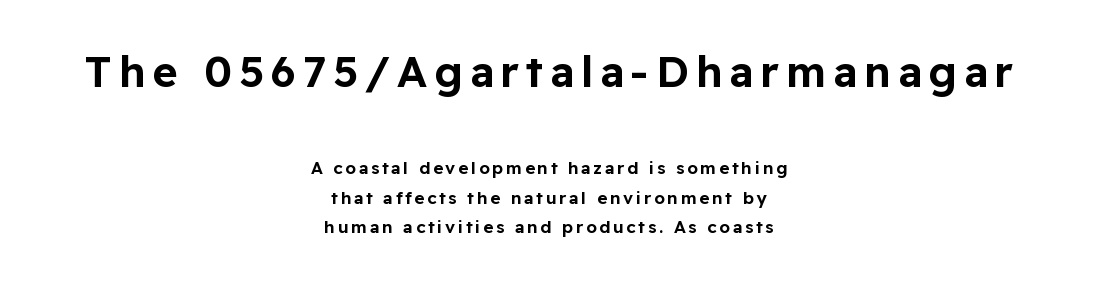
The image shows 43 px sans-serif type, upright; set centered, line spacing 1.72x, not underlined; the first (top) block is 2.53x larger; low stroke contrast and a medium x-height.
